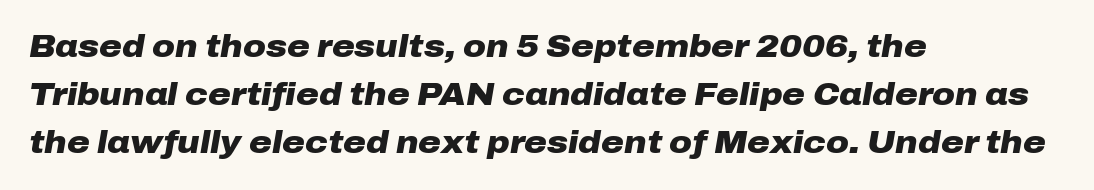
Q: Is the text bold? A: Yes.
Q: Is the text italic (slanted)? A: Yes, it leans right by about 10 degrees.
Q: Is the text underlined? A: No.
Q: How is the paragraph aligned? A: Left-aligned.
Q: Is the spacing between letters normal or unusually wide? A: Normal.
Q: Is the spacing between lines tight, normal or loose? A: Normal.
Q: Width (condensed, normal, or wide)? A: Wide.
Q: Stroke contrast? A: Low.
Q: x-height? A: Medium.
Q: Monospaced? A: No.
